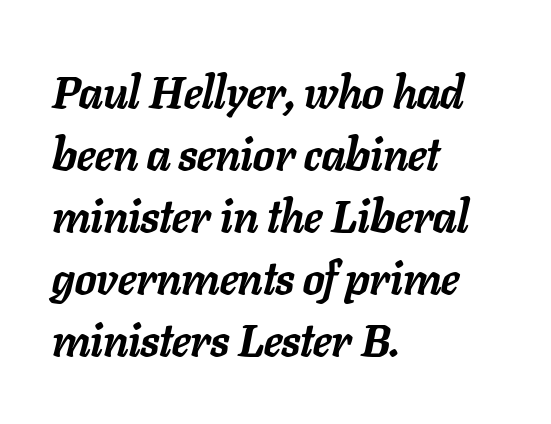
{"italic": "yes", "lean": "right", "slant_degrees": 11, "bold": "yes", "weight": "semibold", "width": "normal", "stroke_contrast": "low", "x_height": "medium", "monospaced": "no", "underline": "no", "align": "left", "line_spacing": "normal", "line_spacing_ratio": 1.38, "letter_spacing": "normal", "letter_spacing_em": 0.0, "glyph_px": 45}
